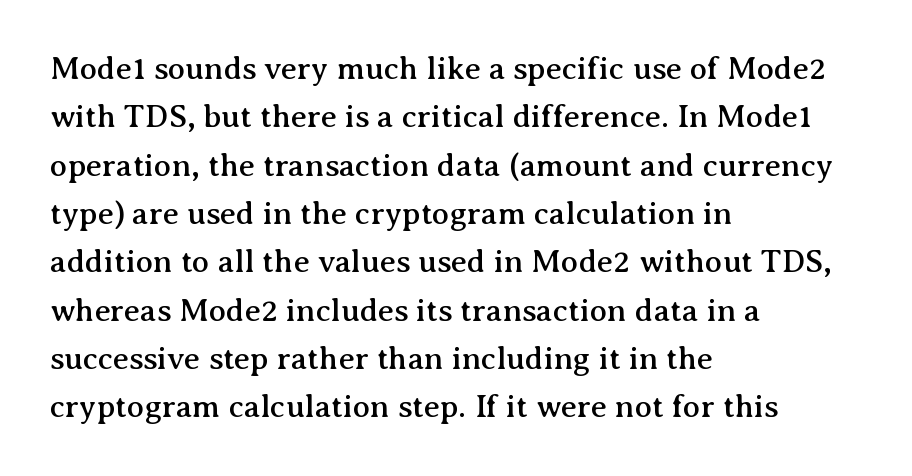
The image shows 32 px serif type, upright; set left-aligned, normal line spacing (1.51x), normal letter spacing, not underlined; medium stroke contrast and a medium x-height.
